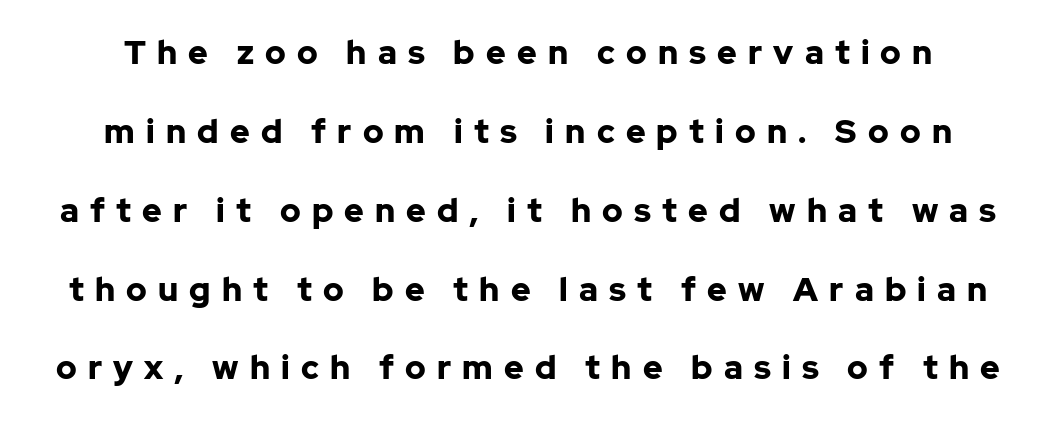
{"serif": "no", "italic": "no", "bold": "yes", "weight": "bold", "width": "normal", "stroke_contrast": "low", "x_height": "medium", "monospaced": "no", "underline": "no", "line_spacing": "loose", "line_spacing_ratio": 2.39, "letter_spacing": "wide", "letter_spacing_em": 0.34, "glyph_px": 33}
